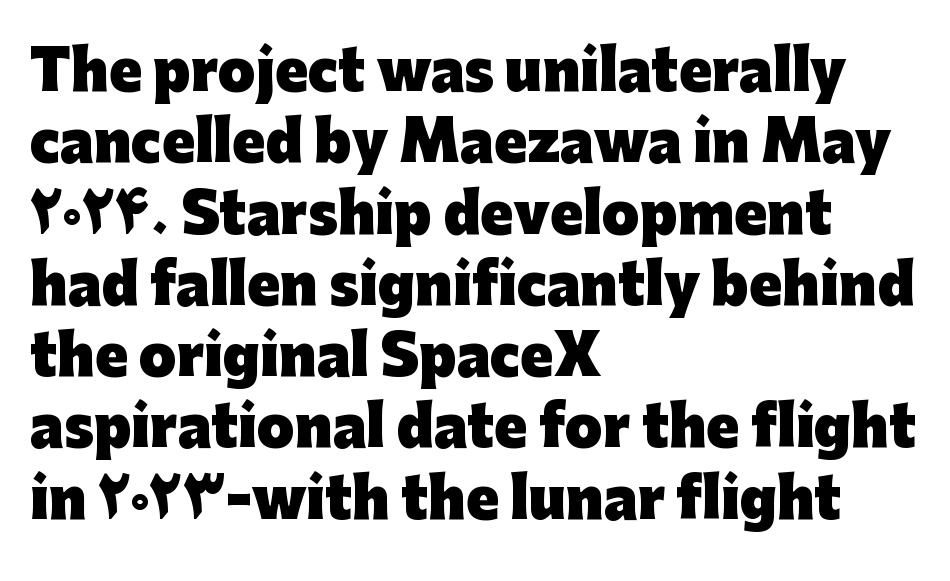
Spacing between characters is what you'd get straight out of the box. Upright lettering throughout. Honestly, there is no underline to notice here at all. If you drew a ruler down the left edge, every line would touch it. Does the type have serifs? No, each stem ends abruptly.
